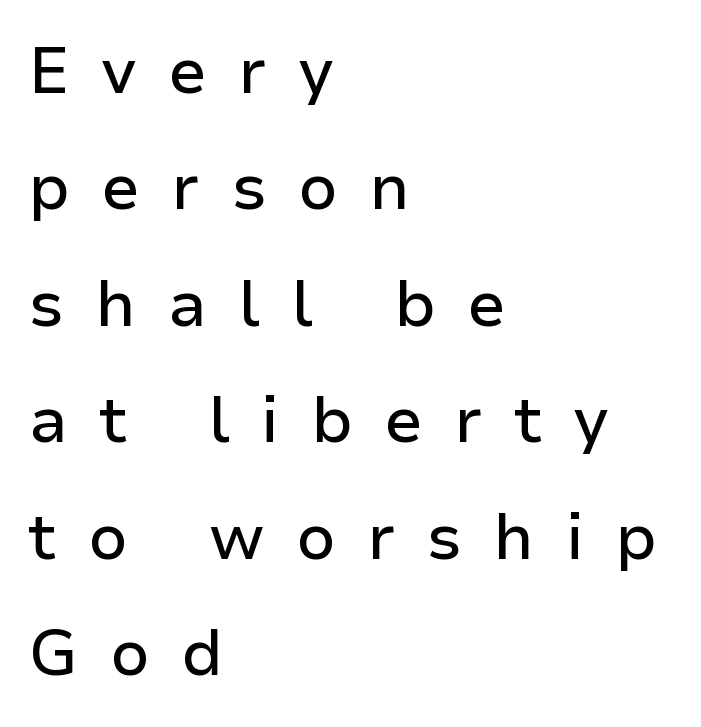
The image shows 64 px sans-serif type, upright; set left-aligned, line spacing 1.82x, unusually wide letter spacing (+0.49 em), not underlined; low stroke contrast and a medium x-height.
